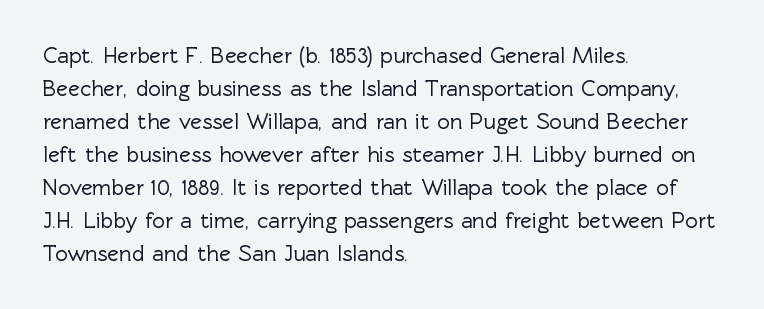
The image shows 22 px text type, upright; set left-aligned, normal line spacing (1.5x), normal letter spacing, not underlined.
